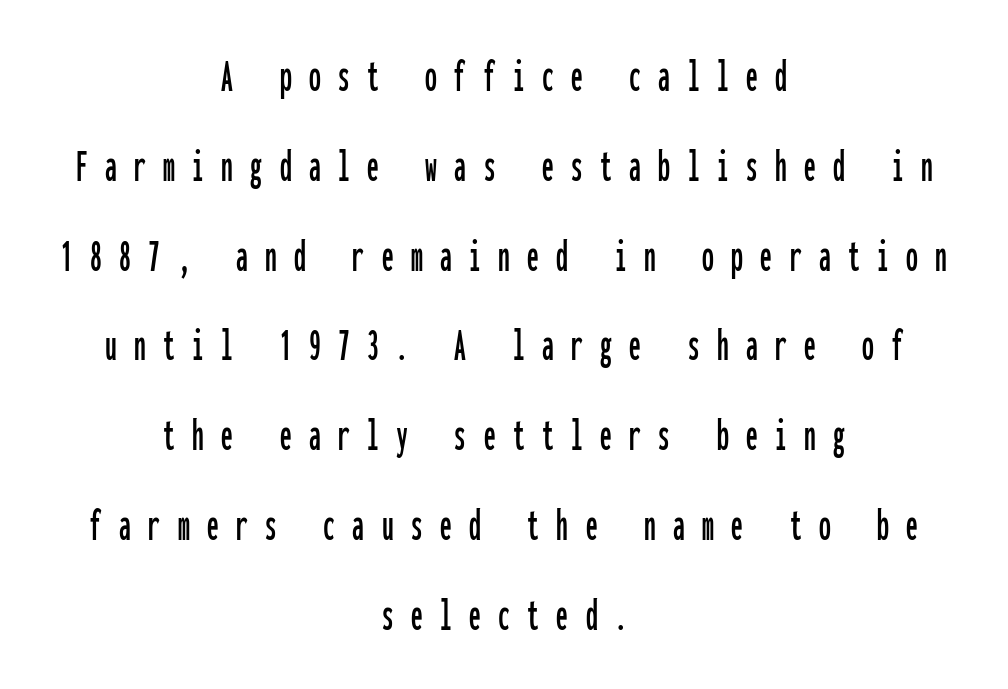
Horizontal bands of white between lines are thick stripes. The horizontal fit of the characters is loose and conspicuously gappy. Observe the absence of serifs on each vertical stroke in this sample. The type sits square on the baseline with zero lean.
